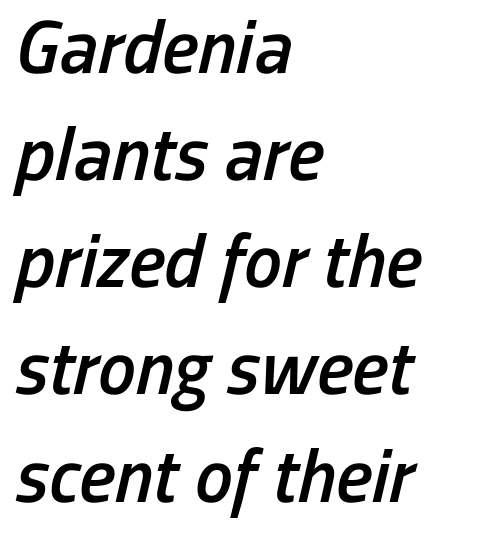
The image shows 76 px semibold, condensed type, italic (leaning right); set left-aligned, normal line spacing (1.41x), normal letter spacing, not underlined; low stroke contrast and a medium x-height.
